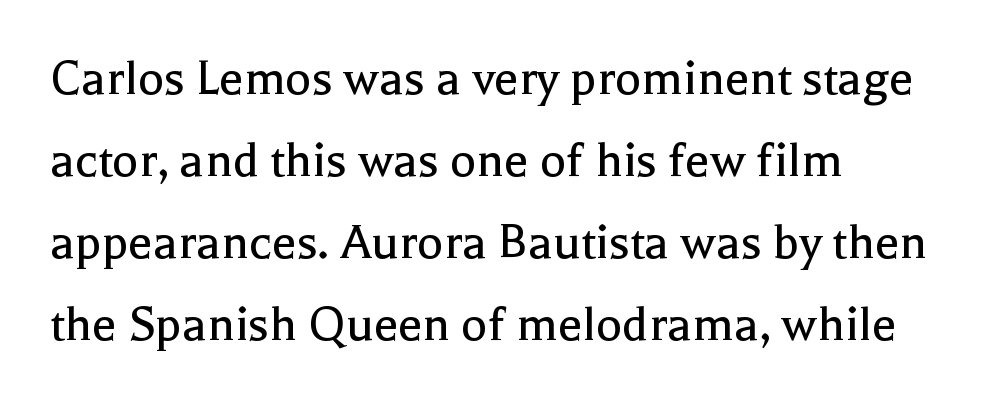
{"serif": "yes", "italic": "no", "bold": "no", "weight": "regular", "width": "normal", "x_height": "medium", "monospaced": "no", "underline": "no", "align": "left", "line_spacing": "normal", "line_spacing_ratio": 1.49, "letter_spacing": "normal", "letter_spacing_em": 0.0, "glyph_px": 55}
